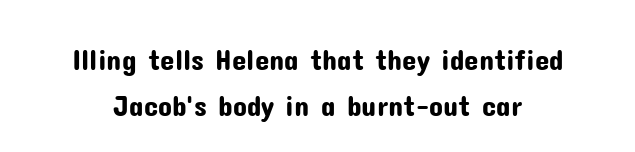
Q: Is the text italic (slanted)? A: No, it is upright.
Q: Is the typeface a serif or a sans-serif typeface? A: Sans-serif.
Q: Is the text underlined? A: No.
Q: Is the spacing between letters normal or unusually wide? A: Normal.
Q: Is the spacing between lines tight, normal or loose? A: Normal.
Q: Width (condensed, normal, or wide)? A: Normal.
Q: Stroke contrast? A: Low.
Q: x-height? A: Medium.
Q: Monospaced? A: No.
